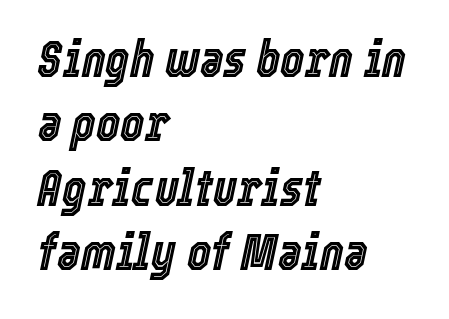
The image shows 51 px condensed type, italic (leaning right); set left-aligned, normal line spacing (1.26x), normal letter spacing, not underlined; a medium x-height.
